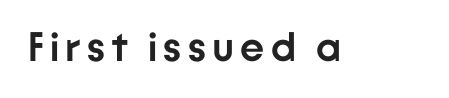
Q: Is the text bold? A: Yes.
Q: Is the text italic (slanted)? A: No, it is upright.
Q: Is the typeface a serif or a sans-serif typeface? A: Sans-serif.
Q: Is the text underlined? A: No.
Q: Width (condensed, normal, or wide)? A: Normal.
Q: Stroke contrast? A: Low.
Q: x-height? A: Medium.
Q: Monospaced? A: No.
